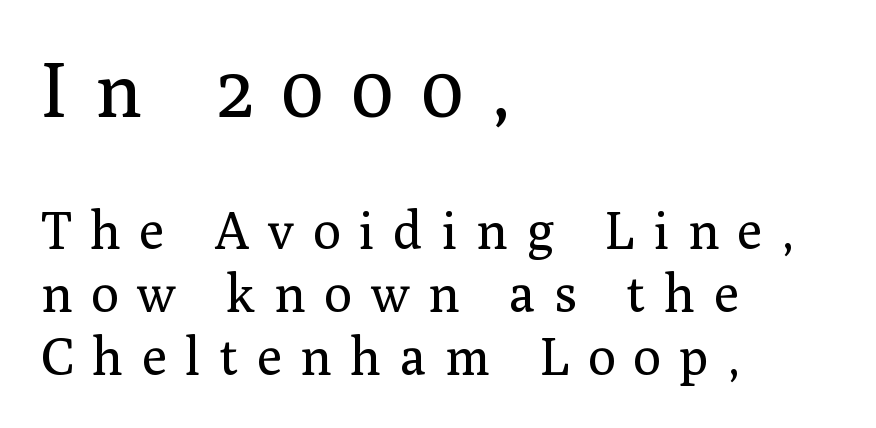
The typeface chosen for these lines features serifs. A student would notice the top passage is typeset larger than what follows. Line beginnings align vertically; line endings do not. Honestly, the letter spacing is so wide it's the main thing you notice.
